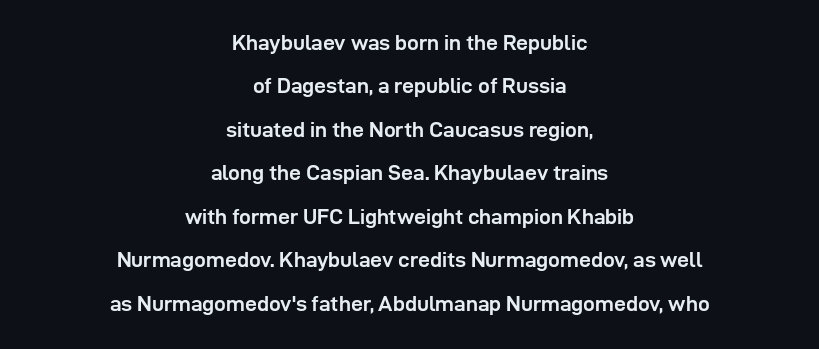
{"italic": "no", "bold": "yes", "underline": "no", "align": "center", "line_spacing": "loose", "line_spacing_ratio": 2.07, "letter_spacing": "normal", "letter_spacing_em": 0.0, "glyph_px": 21}
